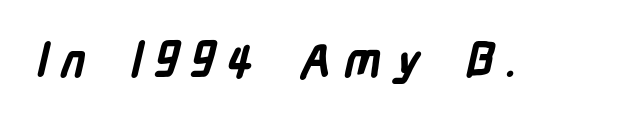
{"serif": "no", "bold": "yes", "weight": "bold", "width": "condensed", "stroke_contrast": "low", "x_height": "medium", "monospaced": "no", "underline": "no", "letter_spacing": "wide", "letter_spacing_em": 0.24, "glyph_px": 49}
